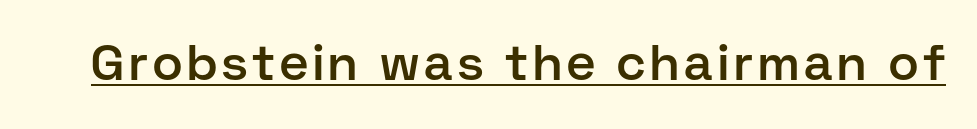
{"serif": "no", "italic": "no", "bold": "semi", "weight": "semibold", "width": "normal", "stroke_contrast": "low", "x_height": "medium", "monospaced": "no", "underline": "yes", "glyph_px": 50}
